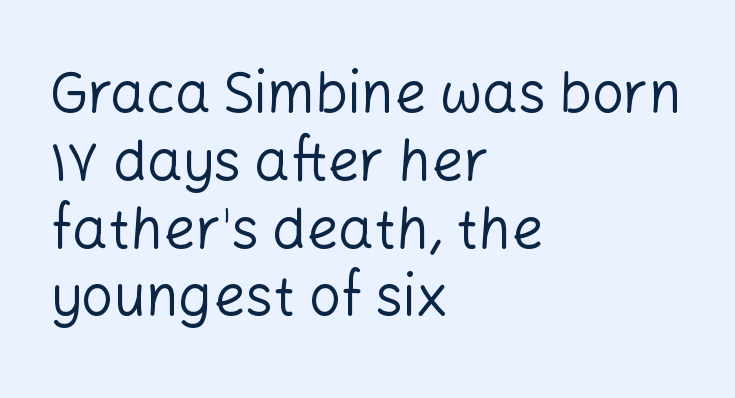
{"serif": "no", "italic": "no", "bold": "no", "weight": "regular", "width": "normal", "stroke_contrast": "low", "x_height": "medium", "monospaced": "no", "underline": "no", "align": "left", "line_spacing_ratio": 1.21, "letter_spacing": "normal", "letter_spacing_em": 0.0, "glyph_px": 56}
